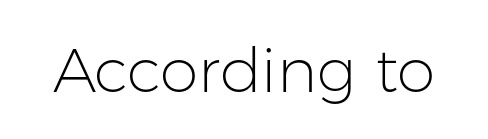
The image shows 62 px light sans-serif type, upright; set normal letter spacing, not underlined; low stroke contrast and a medium x-height.
